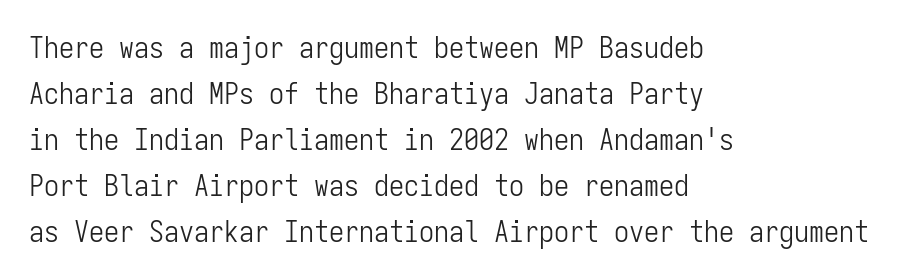
Q: Is the text bold? A: No.
Q: Is the text italic (slanted)? A: No, it is upright.
Q: Is the typeface a serif or a sans-serif typeface? A: Sans-serif.
Q: Is the text underlined? A: No.
Q: How is the paragraph aligned? A: Left-aligned.
Q: Is the spacing between letters normal or unusually wide? A: Normal.
Q: Is the spacing between lines tight, normal or loose? A: Normal.
Q: Width (condensed, normal, or wide)? A: Condensed.
Q: Stroke contrast? A: Low.
Q: x-height? A: Medium.
Q: Monospaced? A: Yes.
